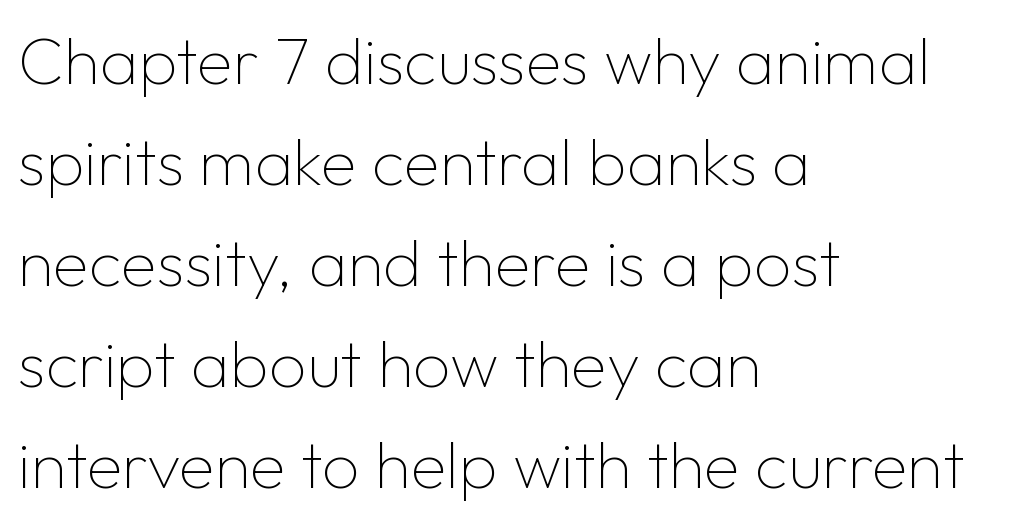
Students, note that the glyphs here touch the page at normal intervals. Vertical strokes here are truly vertical. If you measured baseline to baseline, you'd find a middling distance. No feet cap the strokes, marking this as sans-serif type. Summary of weight: not heavy and not bold.
